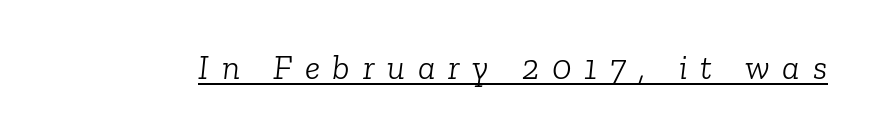
Q: Is the text bold? A: No.
Q: Is the text italic (slanted)? A: Yes, it leans right by about 6 degrees.
Q: Is the typeface a serif or a sans-serif typeface? A: Serif.
Q: Is the text underlined? A: Yes.
Q: Is the spacing between letters normal or unusually wide? A: Unusually wide.
Q: Width (condensed, normal, or wide)? A: Normal.
Q: Stroke contrast? A: Low.
Q: x-height? A: Medium.
Q: Monospaced? A: No.
